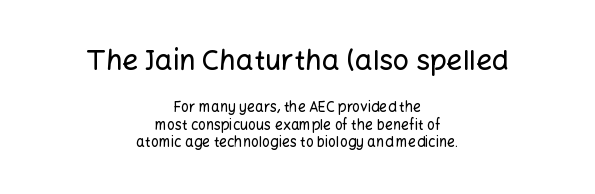
Q: Is the text italic (slanted)? A: No, it is upright.
Q: Is the typeface a serif or a sans-serif typeface? A: Sans-serif.
Q: Is the text underlined? A: No.
Q: How is the paragraph aligned? A: Centered.
Q: Is the spacing between letters normal or unusually wide? A: Normal.
Q: Is the spacing between lines tight, normal or loose? A: Normal.
Q: Which block of text is set in a larger size, the first (top) or the second (bottom)? A: The first (top) one.
Q: Width (condensed, normal, or wide)? A: Normal.
Q: Stroke contrast? A: Low.
Q: x-height? A: Medium.
Q: Monospaced? A: No.
